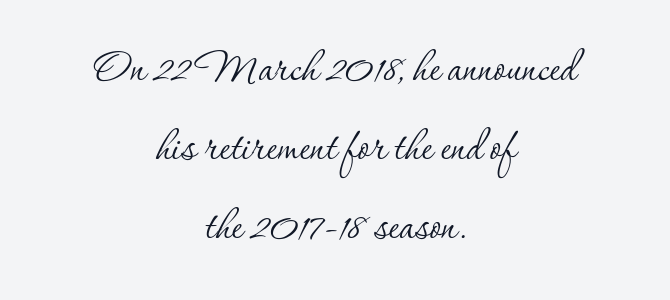
{"serif": "yes", "bold": "no", "weight": "thin", "width": "normal", "stroke_contrast": "low", "x_height": "small", "monospaced": "no", "underline": "no", "align": "center", "line_spacing": "normal", "line_spacing_ratio": 1.46, "letter_spacing": "normal", "letter_spacing_em": 0.0, "glyph_px": 54}
